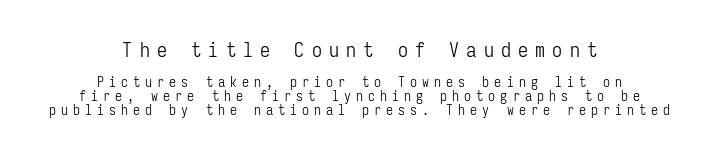
The image shows 20 px text type, upright; set centered, tight line spacing (0.99x), unusually wide letter spacing (+0.36 em), not underlined; the first (top) block is 1.43x larger.
